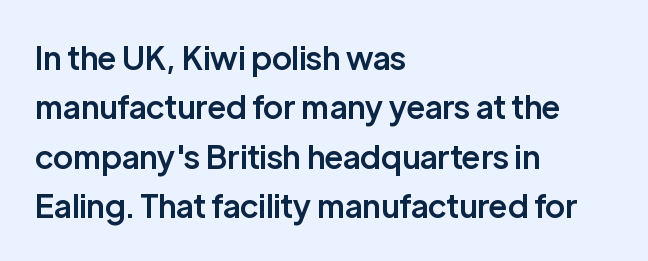
The image shows 32 px semibold sans-serif type, upright; set left-aligned, normal line spacing (1.54x), normal letter spacing, not underlined; low stroke contrast and a medium x-height.
